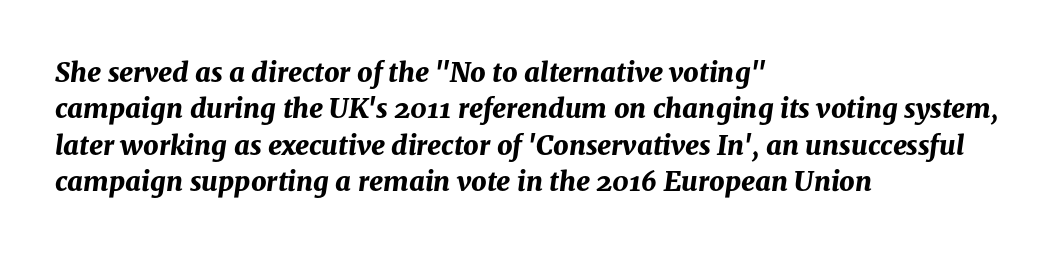
Q: Is the text bold? A: Yes.
Q: Is the text italic (slanted)? A: Yes, it leans right by about 8 degrees.
Q: Is the text underlined? A: No.
Q: How is the paragraph aligned? A: Left-aligned.
Q: Is the spacing between letters normal or unusually wide? A: Normal.
Q: Is the spacing between lines tight, normal or loose? A: Normal.
